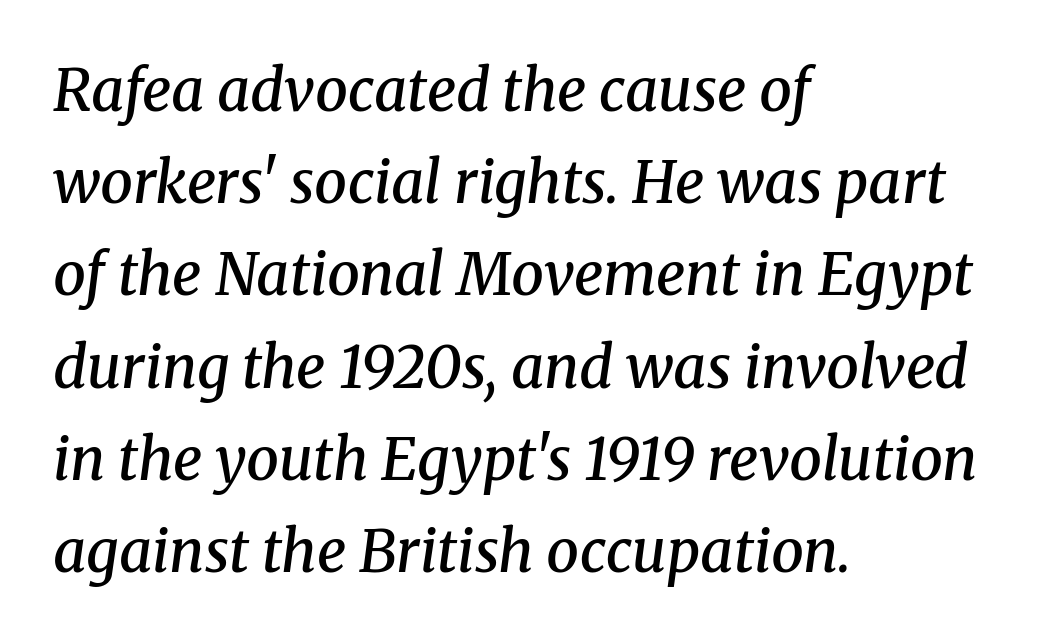
The image shows 58 px semibold serif type, italic (leaning right); set left-aligned, normal line spacing (1.59x), normal letter spacing, not underlined; medium stroke contrast and a medium x-height.
